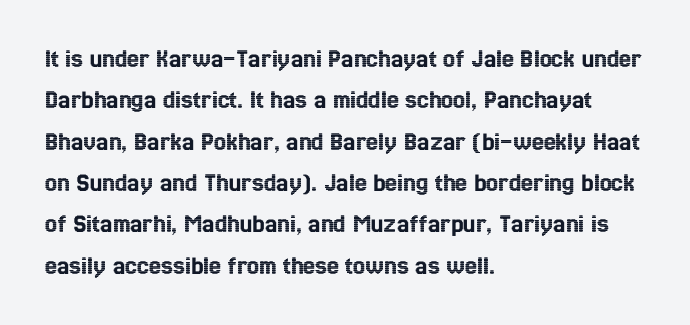
The image shows 27 px text type, upright; set left-aligned, normal line spacing (1.53x), normal letter spacing, not underlined.
